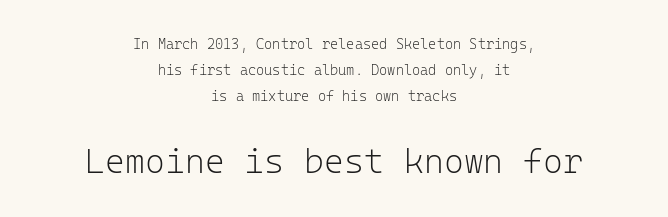
{"serif": "no", "italic": "no", "bold": "no", "weight": "light", "width": "normal", "stroke_contrast": "low", "x_height": "medium", "monospaced": "yes", "underline": "no", "align": "center", "line_spacing_ratio": 1.85, "letter_spacing": "normal", "letter_spacing_em": 0.0, "larger_block": "second", "size_ratio": 2.43, "glyph_px": 34}
